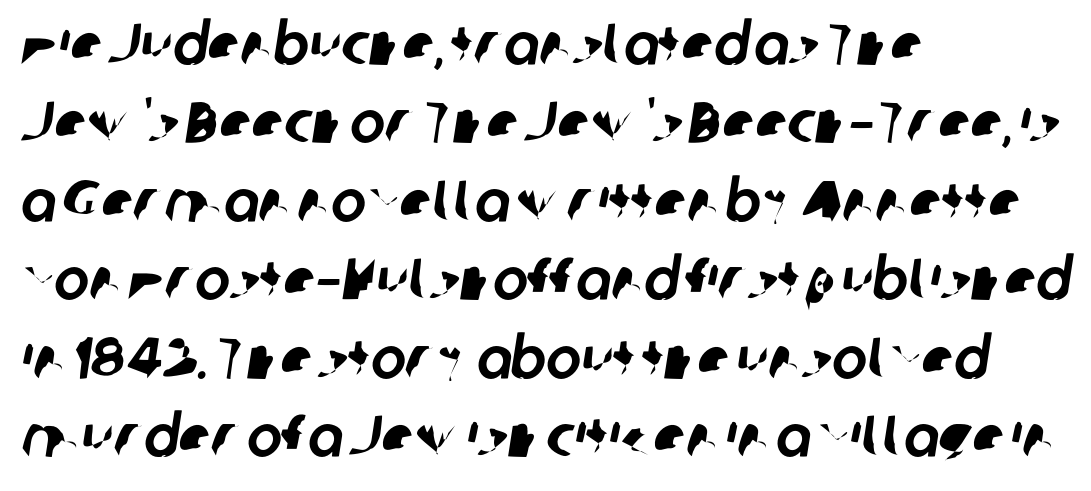
Q: Is the typeface a serif or a sans-serif typeface? A: Sans-serif.
Q: Is the text underlined? A: No.
Q: How is the paragraph aligned? A: Left-aligned.
Q: Is the spacing between letters normal or unusually wide? A: Normal.
Q: Is the spacing between lines tight, normal or loose? A: Normal.
Q: Width (condensed, normal, or wide)? A: Normal.
Q: Stroke contrast? A: Low.
Q: x-height? A: Medium.
Q: Monospaced? A: No.
